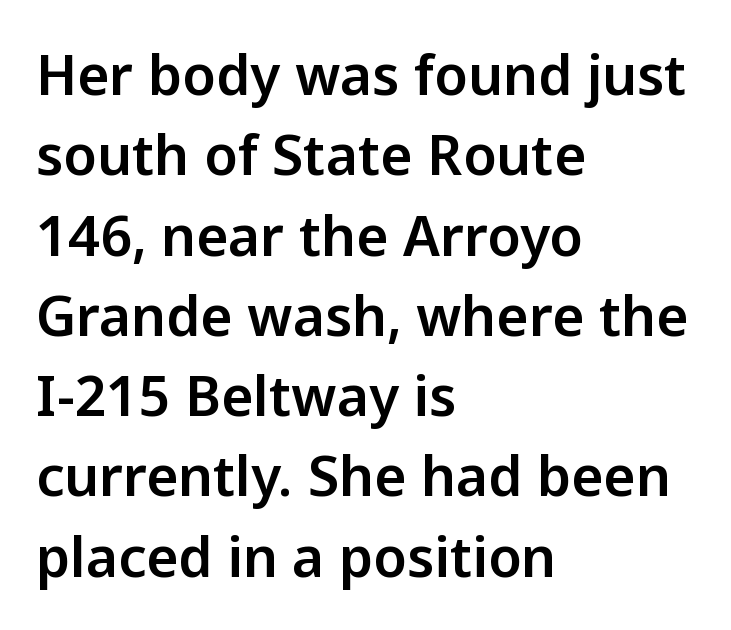
{"serif": "no", "italic": "no", "width": "normal", "stroke_contrast": "low", "x_height": "medium", "monospaced": "no", "underline": "no", "align": "left", "line_spacing": "normal", "line_spacing_ratio": 1.46, "letter_spacing": "normal", "letter_spacing_em": 0.0, "glyph_px": 55}
